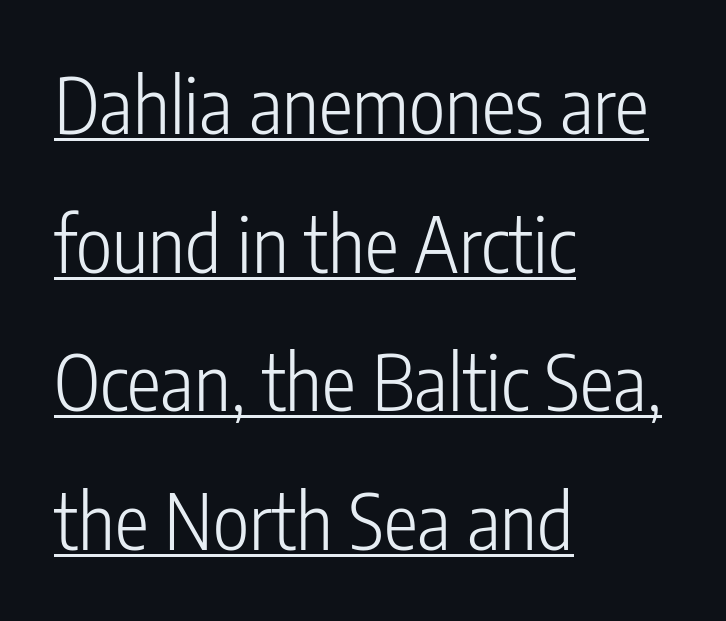
{"serif": "no", "italic": "no", "bold": "no", "weight": "light", "width": "condensed", "stroke_contrast": "low", "x_height": "medium", "monospaced": "no", "underline": "yes", "align": "left", "line_spacing_ratio": 1.8, "letter_spacing": "normal", "letter_spacing_em": 0.0, "glyph_px": 77}
